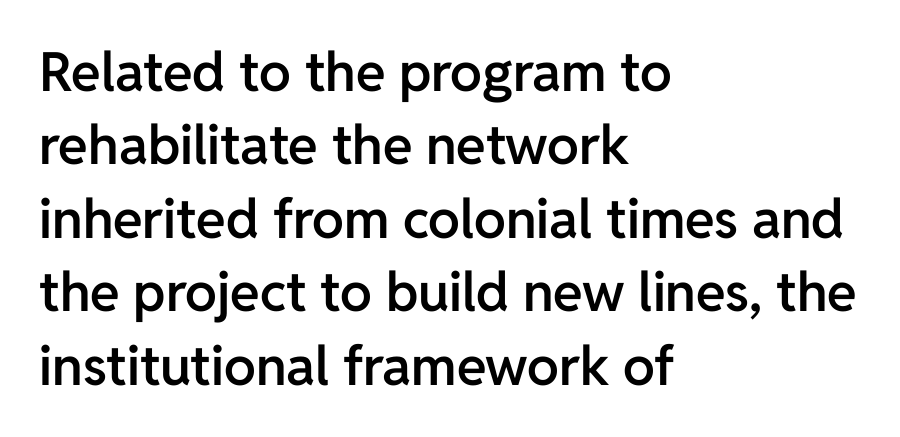
Q: Is the text bold? A: Semi-bold.
Q: Is the text italic (slanted)? A: No, it is upright.
Q: Is the typeface a serif or a sans-serif typeface? A: Sans-serif.
Q: Is the text underlined? A: No.
Q: How is the paragraph aligned? A: Left-aligned.
Q: Is the spacing between letters normal or unusually wide? A: Normal.
Q: Is the spacing between lines tight, normal or loose? A: Normal.
Q: Width (condensed, normal, or wide)? A: Normal.
Q: Stroke contrast? A: Low.
Q: x-height? A: Medium.
Q: Monospaced? A: No.
